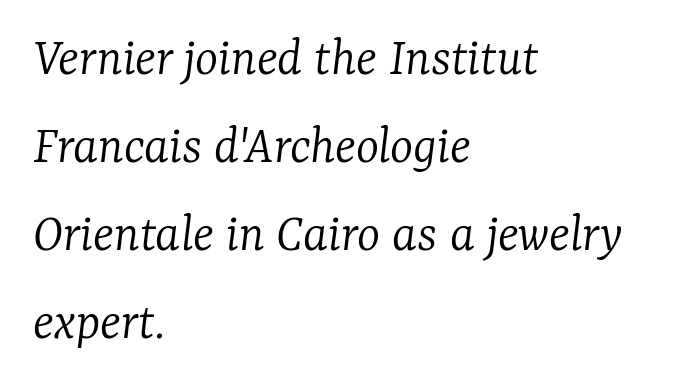
The rendering applies a slant to the glyphs. The text was rendered using a seriffed face with decorative stroke endings. In terms of leading, this rendering sits right in the middle. The rag falls on the right side of this text block. The horizontal fit of the characters is conventional and even. Descender tails drop into unmarked territory.
